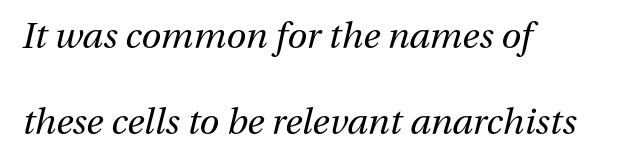
Check under the words: just untouched page. One glance says open: line gaps are wider than usual. Characters follow at the spacing the type designer built in. The paragraph has a hard left edge and a soft right edge.
